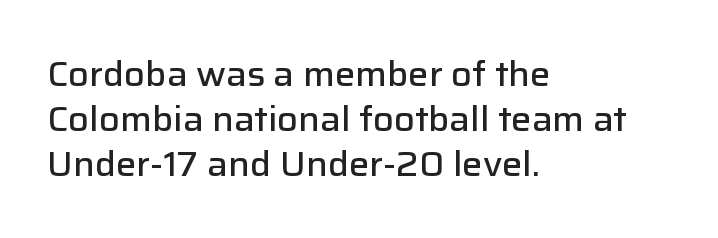
The image shows 34 px semibold sans-serif type, upright; set left-aligned, normal line spacing (1.32x), normal letter spacing, not underlined; low stroke contrast and a medium x-height.
